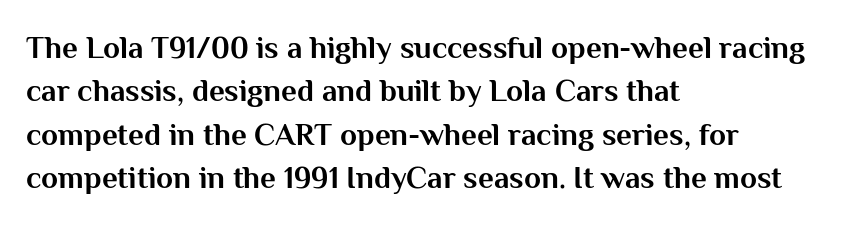
Q: Is the text bold? A: Yes.
Q: Is the text italic (slanted)? A: No, it is upright.
Q: Is the typeface a serif or a sans-serif typeface? A: Sans-serif.
Q: Is the text underlined? A: No.
Q: How is the paragraph aligned? A: Left-aligned.
Q: Is the spacing between letters normal or unusually wide? A: Normal.
Q: Is the spacing between lines tight, normal or loose? A: Normal.
Q: Width (condensed, normal, or wide)? A: Normal.
Q: Stroke contrast? A: Medium.
Q: x-height? A: Medium.
Q: Monospaced? A: No.
